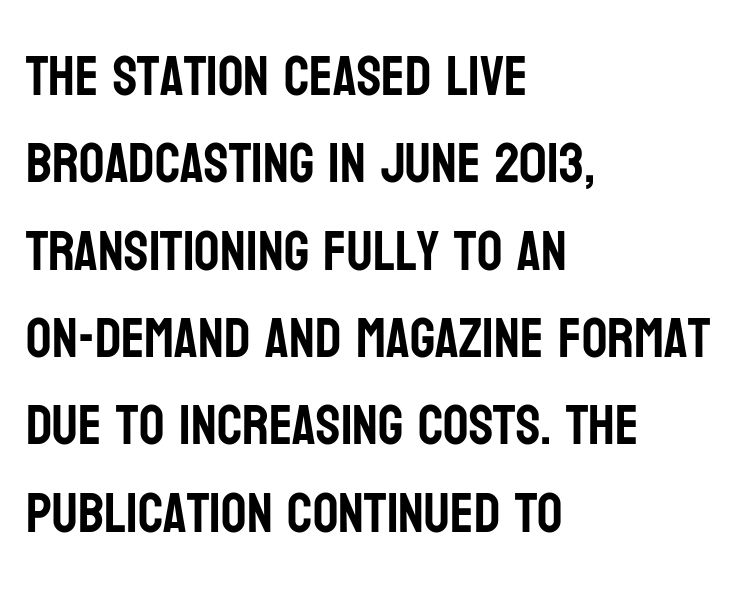
Beneath every word, the page is bare. The face used here is proportionally spaced, like ordinary book or web type. This sample is left-justified, so line endings fall wherever the words run out. The lettering holds an erect, upright posture throughout.
